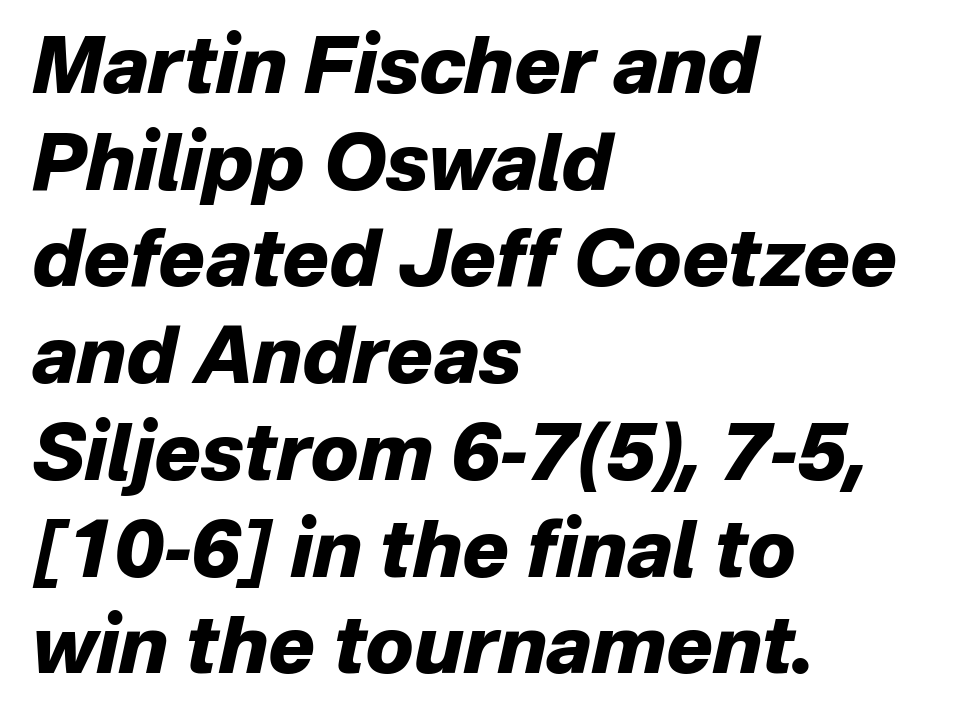
Descender tails drop into unmarked territory. The specimen reads as italic at a glance. No extra tracking has been applied to these lines. Heavy, bold letterforms. Is this a fixed-width face? No — the glyphs have proportional, varying widths.
